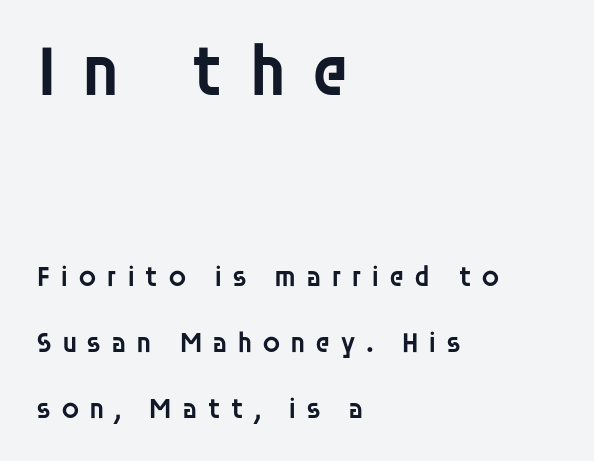
The image shows 73 px semibold sans-serif type, upright; set left-aligned, loose line spacing (2.29x), unusually wide letter spacing (+0.32 em), not underlined; the first (top) block is 2.52x larger; low stroke contrast and a large x-height.
